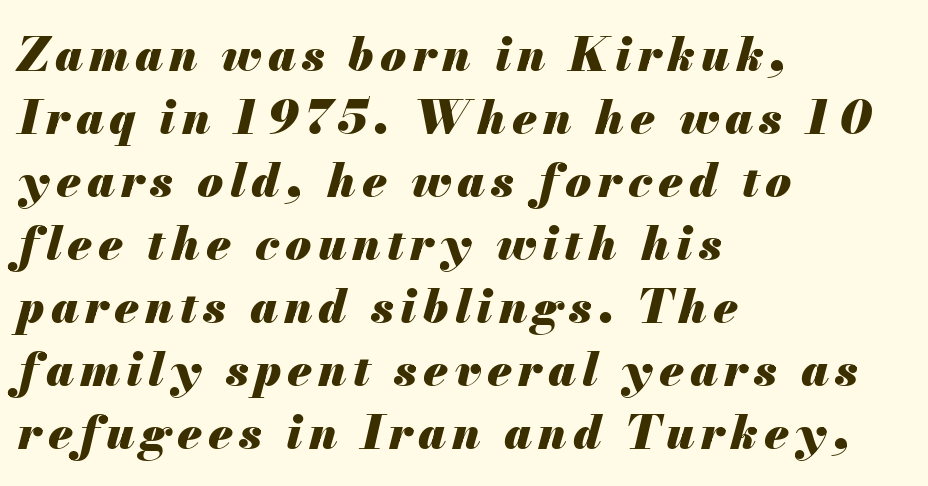
The image shows 47 px heavy type, italic (leaning right); set left-aligned, normal line spacing (1.34x), not underlined; medium stroke contrast and a small x-height.
